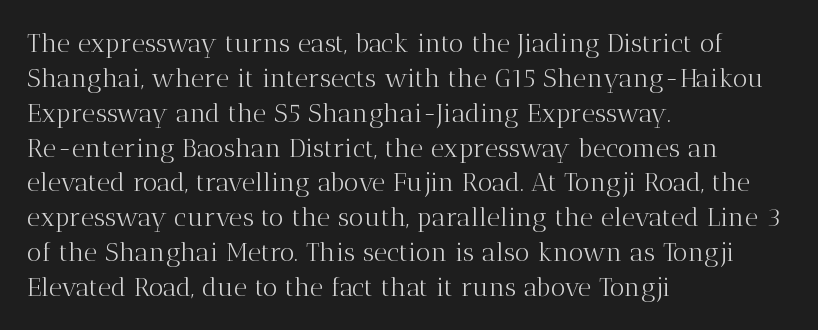
The strip under each line holds only bare page. Short note: letters normally spaced. The axis of the letterforms is exactly vertical. Line spacing here is normal. The rendering anchors every line to the left-hand side.
